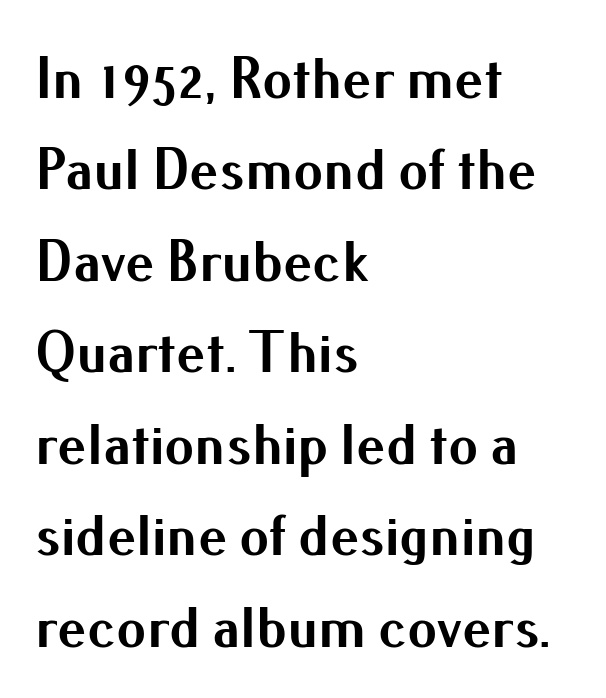
The image shows 59 px bold sans-serif type, upright; set left-aligned, normal line spacing (1.55x), normal letter spacing, not underlined; medium stroke contrast and a small x-height.
